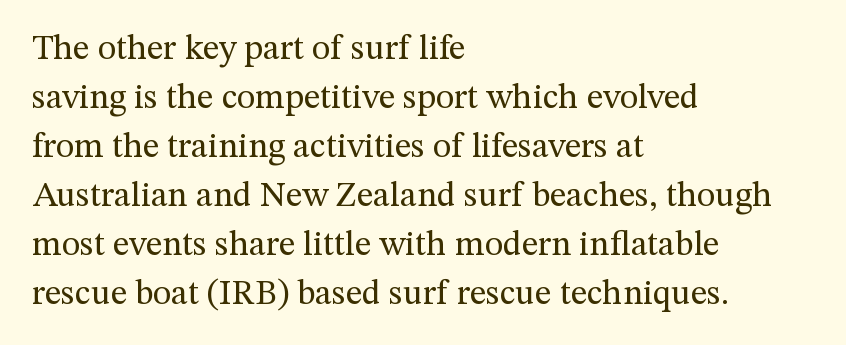
Q: Is the text bold? A: No.
Q: Is the text italic (slanted)? A: No, it is upright.
Q: Is the typeface a serif or a sans-serif typeface? A: Serif.
Q: Is the text underlined? A: No.
Q: How is the paragraph aligned? A: Left-aligned.
Q: Is the spacing between letters normal or unusually wide? A: Normal.
Q: Is the spacing between lines tight, normal or loose? A: Normal.
Q: Width (condensed, normal, or wide)? A: Normal.
Q: Stroke contrast? A: Medium.
Q: x-height? A: Medium.
Q: Monospaced? A: No.
